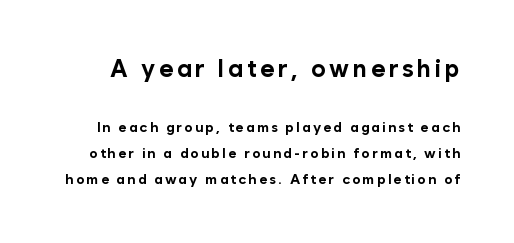
Q: Is the text bold? A: Yes.
Q: Is the text italic (slanted)? A: No, it is upright.
Q: Is the text underlined? A: No.
Q: Which block of text is set in a larger size, the first (top) or the second (bottom)? A: The first (top) one.
